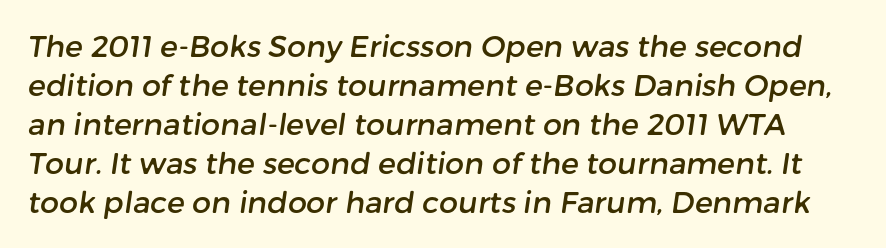
Varying glyph widths throughout — classic text-font behaviour. Honestly, the row spacing looks completely unremarkable. Regarding serifs, this sample does without them. A bare baseline throughout the passage. The line texture is even and compact thanks to regular tracking.
